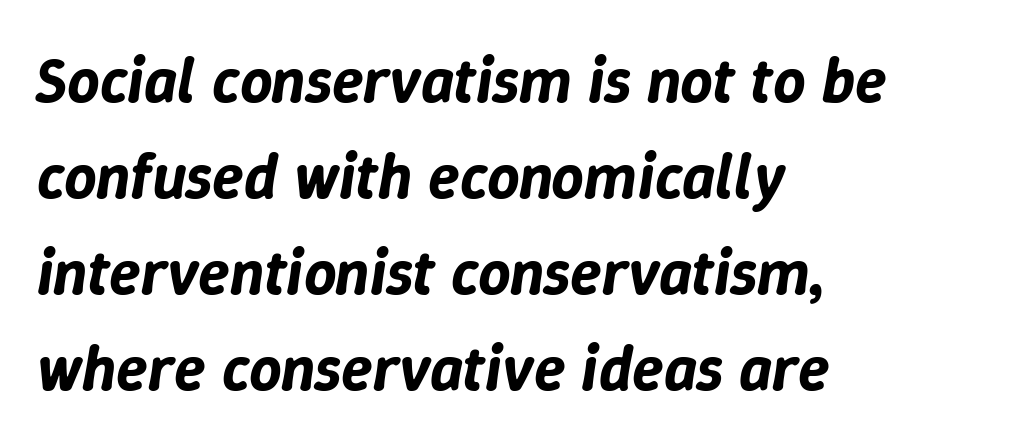
The image shows 64 px text type, italic (leaning right); set left-aligned, normal line spacing (1.5x), normal letter spacing, not underlined; low stroke contrast and a medium x-height.
